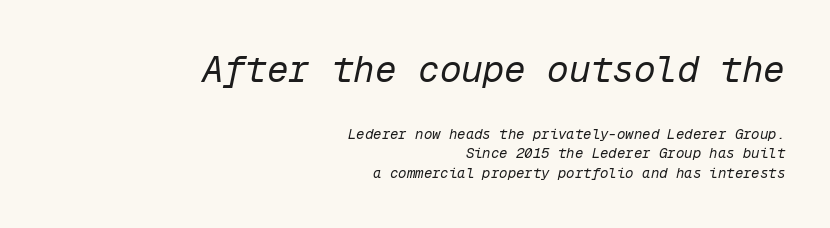
The image shows 36 px regular-weight type, italic (leaning right), monospaced; set right-aligned, normal line spacing (1.39x), normal letter spacing, not underlined; the first (top) block is 2.57x larger; low stroke contrast and a medium x-height.
